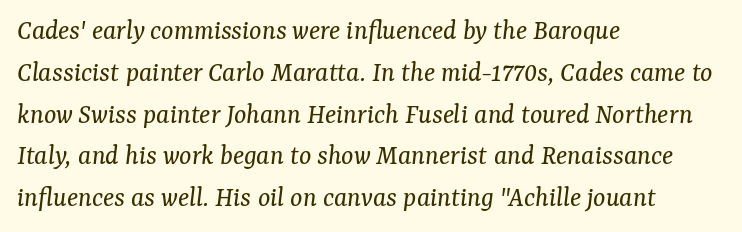
The image shows 29 px regular-weight serif type, italic (leaning right); set left-aligned, normal line spacing (1.44x), normal letter spacing, not underlined; medium stroke contrast and a medium x-height.
